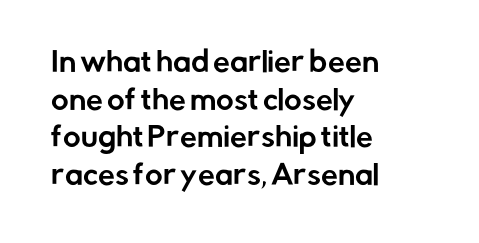
{"italic": "no", "underline": "no", "align": "left", "line_spacing": "normal", "line_spacing_ratio": 1.39, "letter_spacing": "normal", "letter_spacing_em": 0.0, "glyph_px": 27}
